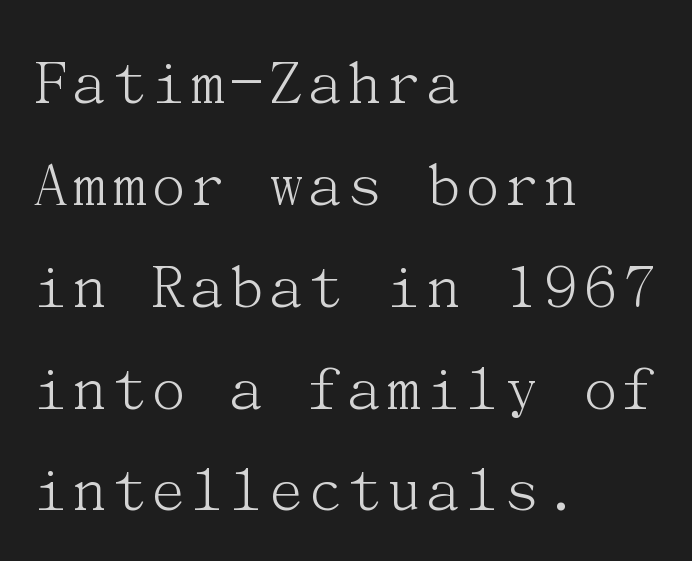
{"serif": "yes", "italic": "no", "bold": "no", "weight": "light", "width": "normal", "stroke_contrast": "medium", "x_height": "medium", "underline": "no", "align": "left", "line_spacing": "normal", "line_spacing_ratio": 1.52, "letter_spacing": "normal", "letter_spacing_em": 0.0, "glyph_px": 67}
